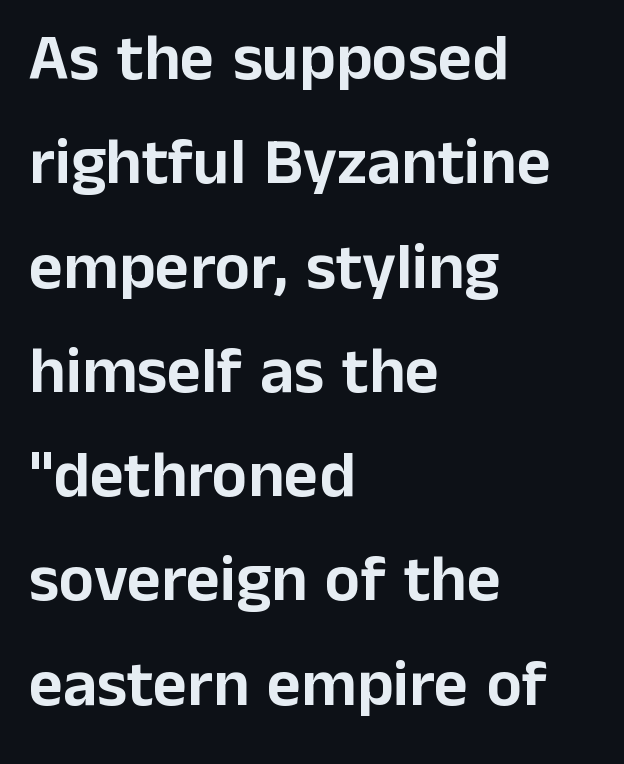
The image shows 66 px sans-serif type, upright; set left-aligned, normal line spacing (1.58x), normal letter spacing, not underlined; low stroke contrast and a medium x-height.
